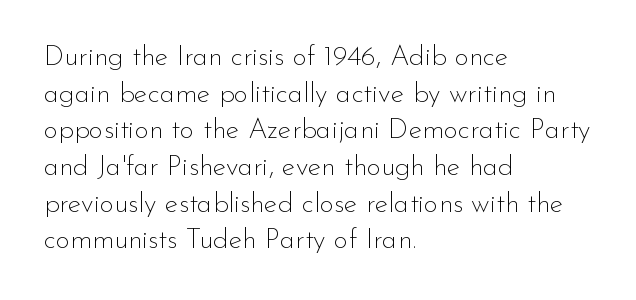
The leading is moderate, giving the passage an even texture. Italic: no, the glyphs are upright roman. Letterform terminals end flat and unadorned throughout the passage. Default kerning and tracking; the words read as compact shapes.
